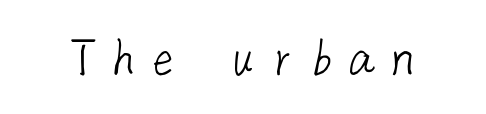
The image shows 57 px light sans-serif type; set unusually wide letter spacing (+0.2 em), not underlined; low stroke contrast and a medium x-height.
